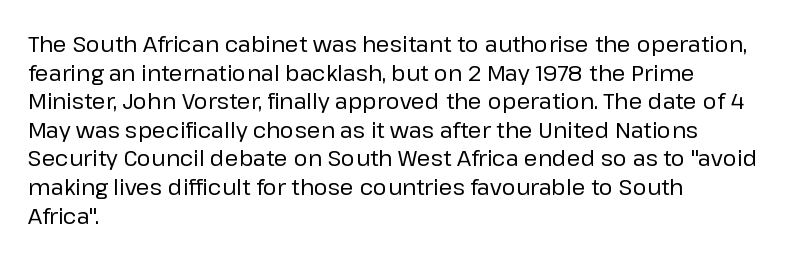
The image shows 22 px text type, upright; set left-aligned, normal line spacing (1.3x), normal letter spacing, not underlined.
